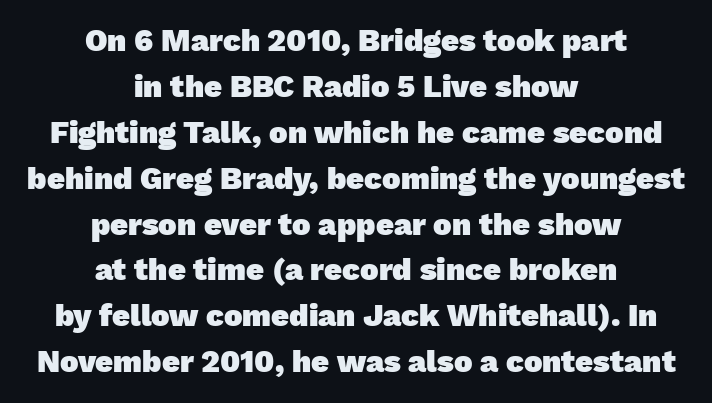
Rule under the text: the space is simply empty. Classification — sans serif. Evenly set lines give the paragraph a standard silhouette. Each line is balanced around a shared central axis.
